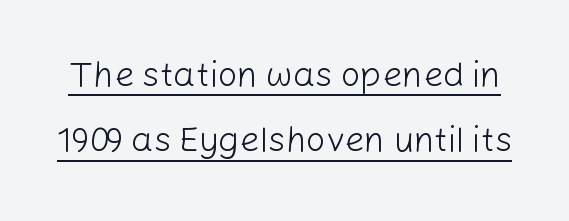
Stems and bowls with no extra thickness — not bold. When letters stand straight like this, we call the style roman or upright. This rendering employs a face without finishing strokes, i.e., a sans-serif. Somebody hit Ctrl+U on this one — the words are underlined. Think of a printed novel: that variable character pitch is what you see here.
